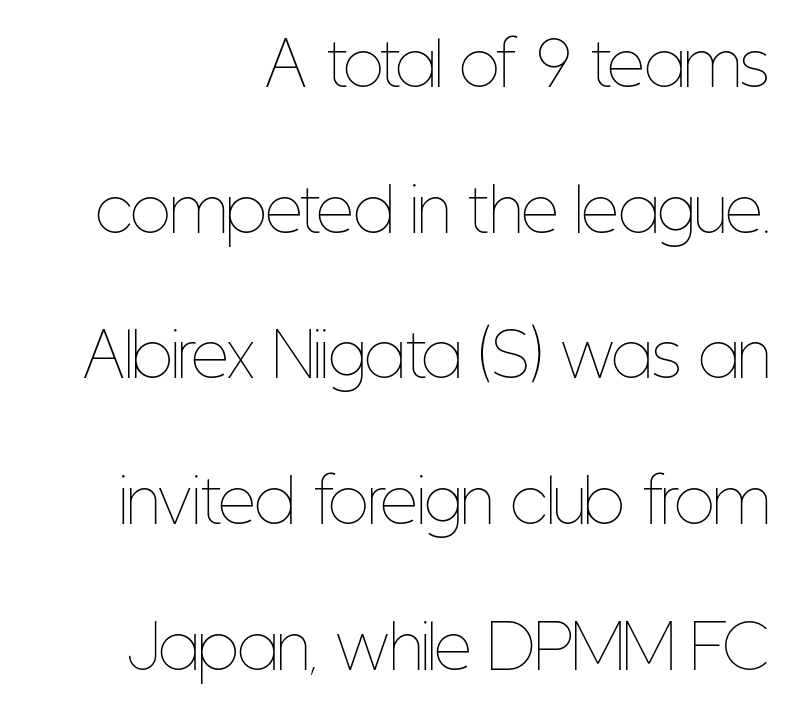
Q: Is the text bold? A: No.
Q: Is the text italic (slanted)? A: No, it is upright.
Q: Is the text underlined? A: No.
Q: How is the paragraph aligned? A: Right-aligned.
Q: Is the spacing between letters normal or unusually wide? A: Normal.
Q: Is the spacing between lines tight, normal or loose? A: Loose.
Q: Width (condensed, normal, or wide)? A: Condensed.
Q: Stroke contrast? A: Low.
Q: x-height? A: Medium.
Q: Monospaced? A: No.
